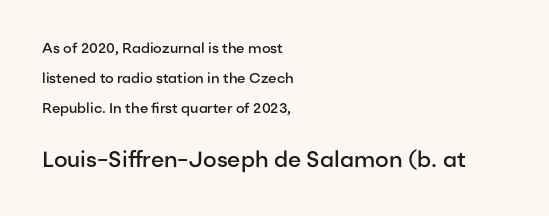
{"italic": "no", "bold": "semi", "underline": "no", "align": "left", "line_spacing": "loose", "line_spacing_ratio": 2.16, "letter_spacing": "normal", "letter_spacing_em": 0.0, "larger_block": "second", "size_ratio": 1.57, "glyph_px": 22}
